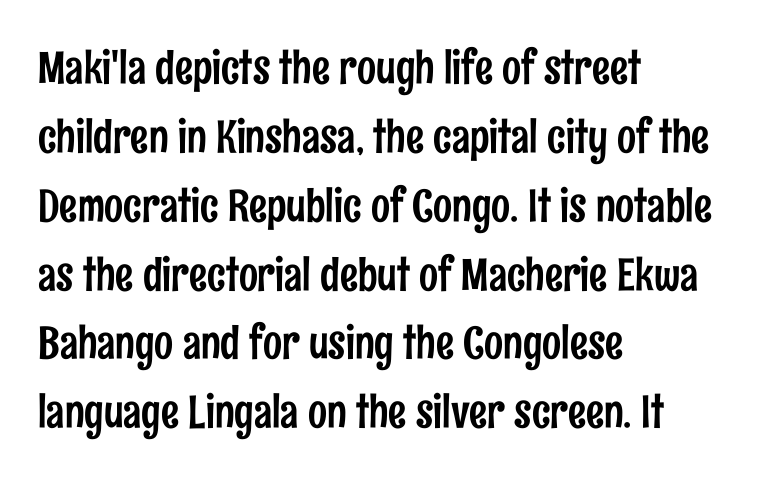
Q: Is the text italic (slanted)? A: No, it is upright.
Q: Is the typeface a serif or a sans-serif typeface? A: Sans-serif.
Q: Is the text underlined? A: No.
Q: How is the paragraph aligned? A: Left-aligned.
Q: Is the spacing between letters normal or unusually wide? A: Normal.
Q: Is the spacing between lines tight, normal or loose? A: Normal.
Q: Width (condensed, normal, or wide)? A: Condensed.
Q: Stroke contrast? A: Low.
Q: x-height? A: Medium.
Q: Monospaced? A: No.
